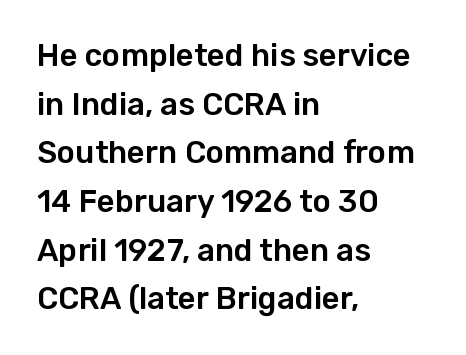
Nope, no serifs anywhere on these letters. The letters stand upright; this is a roman face. These lines sit exactly where default settings would place them. The zone under the glyphs is completely vacant. Does extra space separate the letters? No, they use regular spacing.
